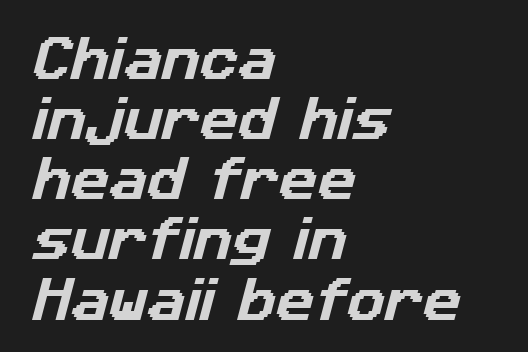
Q: Is the typeface a serif or a sans-serif typeface? A: Sans-serif.
Q: Is the text underlined? A: No.
Q: How is the paragraph aligned? A: Left-aligned.
Q: Is the spacing between letters normal or unusually wide? A: Normal.
Q: Is the spacing between lines tight, normal or loose? A: Normal.
Q: Width (condensed, normal, or wide)? A: Normal.
Q: Stroke contrast? A: Low.
Q: x-height? A: Medium.
Q: Monospaced? A: No.
